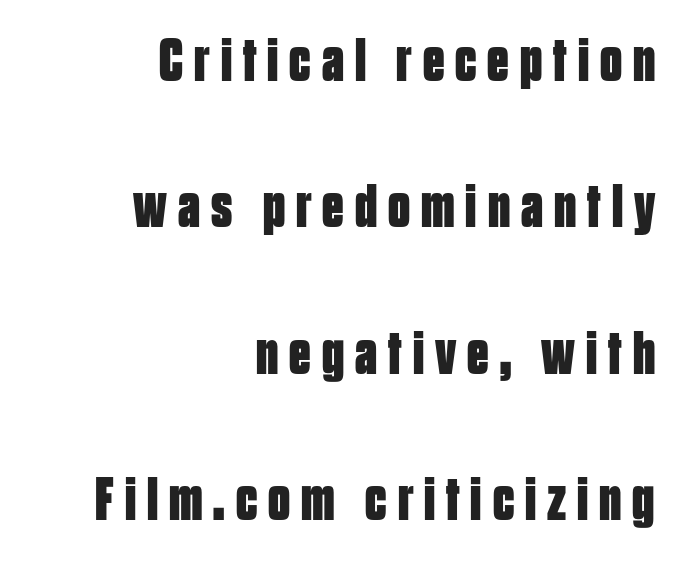
The image shows 61 px bold, condensed sans-serif type, upright; set right-aligned, loose line spacing (2.4x), not underlined; low stroke contrast and a large x-height.
